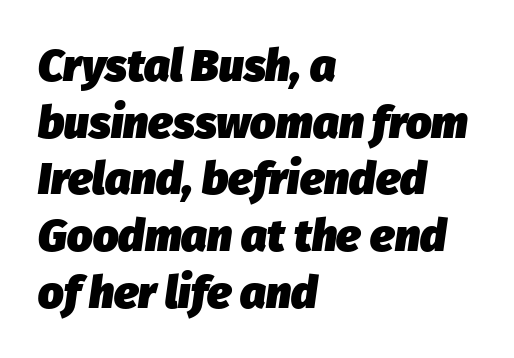
{"italic": "yes", "lean": "right", "slant_degrees": 8, "bold": "yes", "weight": "heavy", "width": "normal", "stroke_contrast": "low", "x_height": "medium", "monospaced": "no", "underline": "no", "align": "left", "line_spacing": "normal", "line_spacing_ratio": 1.26, "letter_spacing": "normal", "letter_spacing_em": 0.0, "glyph_px": 45}
